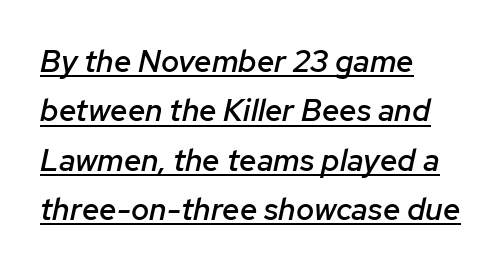
Q: Is the text bold? A: Semi-bold.
Q: Is the text italic (slanted)? A: Yes, it leans right by about 12 degrees.
Q: Is the text underlined? A: Yes.
Q: How is the paragraph aligned? A: Left-aligned.
Q: Is the spacing between letters normal or unusually wide? A: Normal.
Q: Is the spacing between lines tight, normal or loose? A: Normal.
Q: Width (condensed, normal, or wide)? A: Normal.
Q: Stroke contrast? A: Low.
Q: x-height? A: Medium.
Q: Monospaced? A: No.
